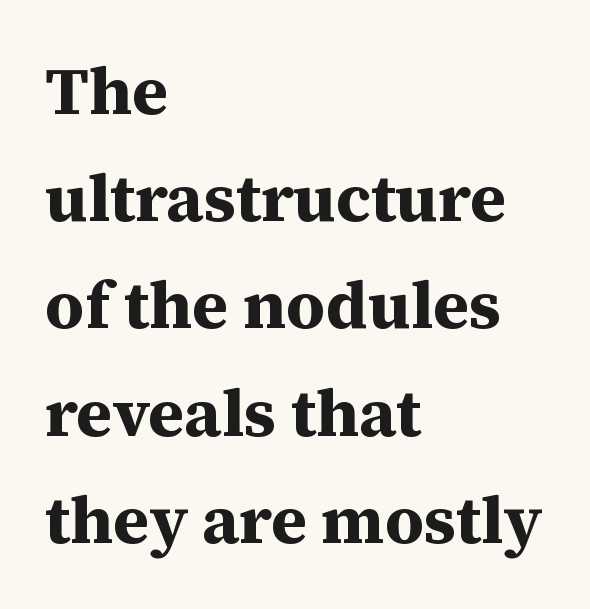
The image shows 67 px bold serif type, upright; set left-aligned, normal line spacing (1.6x), normal letter spacing, not underlined; medium stroke contrast and a medium x-height.
